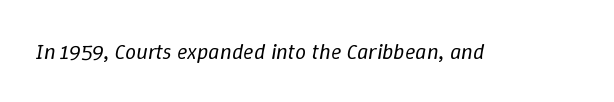
{"italic": "yes", "lean": "right", "slant_degrees": 9, "bold": "no", "underline": "no", "letter_spacing": "normal", "letter_spacing_em": 0.0, "glyph_px": 22}
